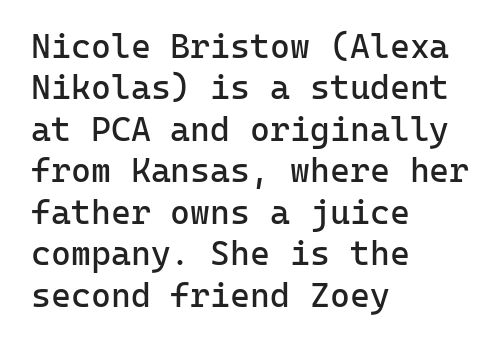
{"serif": "no", "italic": "no", "bold": "no", "weight": "regular", "width": "normal", "stroke_contrast": "low", "x_height": "medium", "monospaced": "yes", "underline": "no", "align": "left", "line_spacing_ratio": 1.22, "letter_spacing": "normal", "letter_spacing_em": 0.0, "glyph_px": 34}
